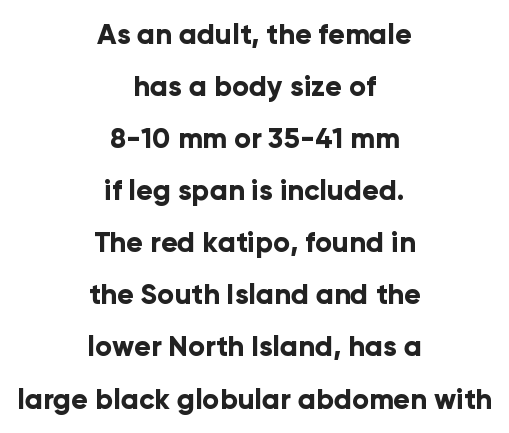
The lines in this sample share a center point and differ in where they start and stop. The gaps between neighbouring characters are ordinary and unremarkable. This sample has the flowing, uneven cadence of proportional lettering. In terms of posture, this sample is upright.
